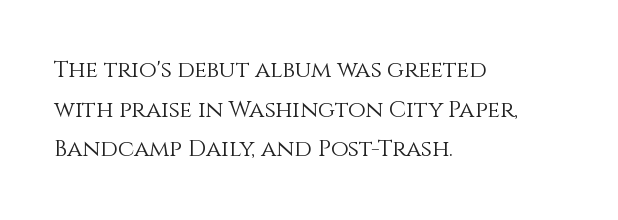
{"italic": "no", "bold": "no", "underline": "no", "align": "left", "line_spacing_ratio": 1.72, "letter_spacing": "normal", "letter_spacing_em": 0.0, "glyph_px": 23}
